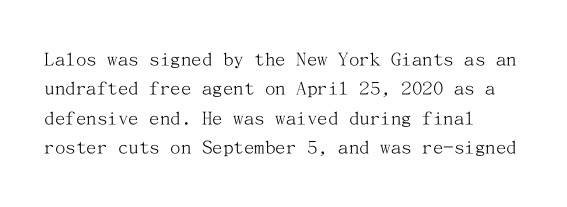
Q: Is the text bold? A: No.
Q: Is the text italic (slanted)? A: No, it is upright.
Q: Is the text underlined? A: No.
Q: How is the paragraph aligned? A: Left-aligned.
Q: Is the spacing between letters normal or unusually wide? A: Normal.
Q: Is the spacing between lines tight, normal or loose? A: Normal.
